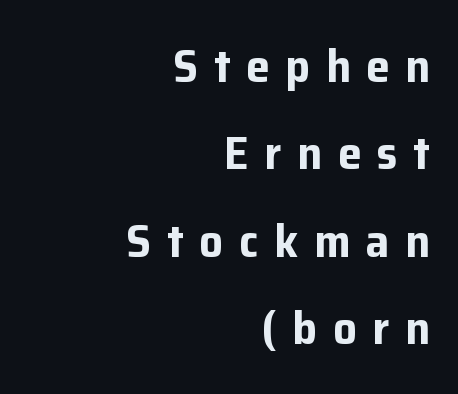
If you drew a line through each stem, it would be perfectly vertical. Note the varied advance widths — an 'i' is clearly narrower than an 'm'. Short and long lines alike share a common ending point at right. A full-strength bold gives these letters their thick strokes. In terms of letterspacing, this is a distinctly airy, spread setting. The typeface chosen for these lines omits serifs.
